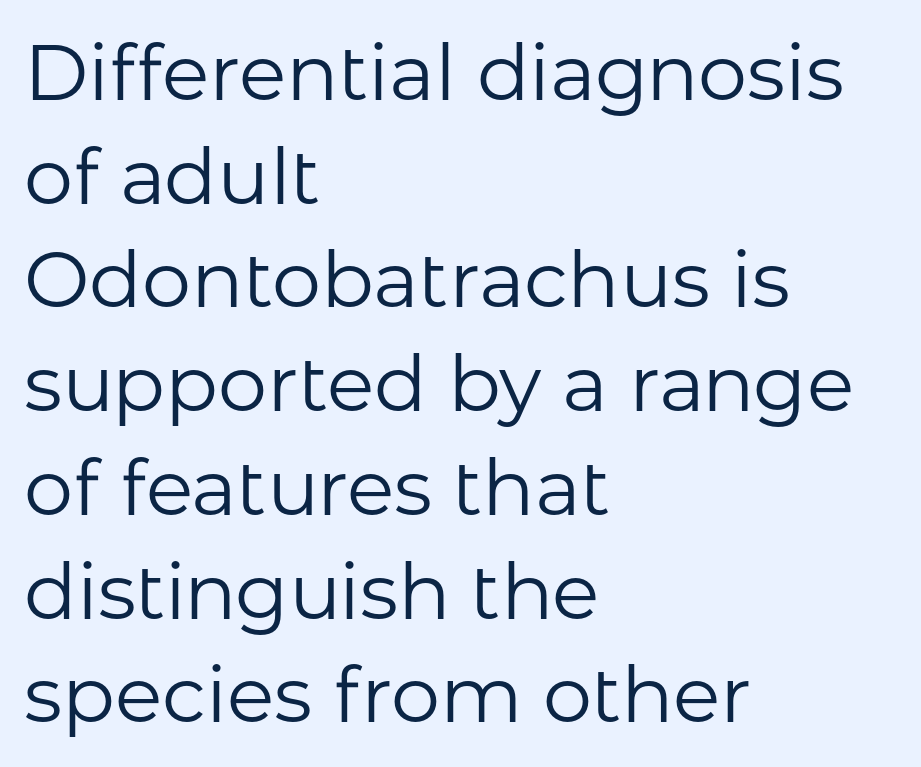
Examine the stroke ends and you'll find no serifs. Here the glyphs are tracked normally, forming tight word shapes. Think of a printed novel: that variable character pitch is what you see here. Vertical stems look standard width or narrower in stroke. The leading is moderate, giving the passage an even texture.
